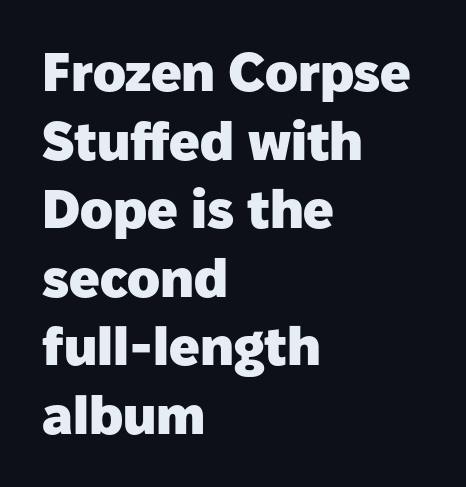
Q: Is the text bold? A: Yes.
Q: Is the text italic (slanted)? A: No, it is upright.
Q: Is the typeface a serif or a sans-serif typeface? A: Sans-serif.
Q: Is the text underlined? A: No.
Q: How is the paragraph aligned? A: Left-aligned.
Q: Is the spacing between letters normal or unusually wide? A: Normal.
Q: Is the spacing between lines tight, normal or loose? A: Normal.
Q: Width (condensed, normal, or wide)? A: Normal.
Q: Stroke contrast? A: Low.
Q: x-height? A: Medium.
Q: Monospaced? A: No.
